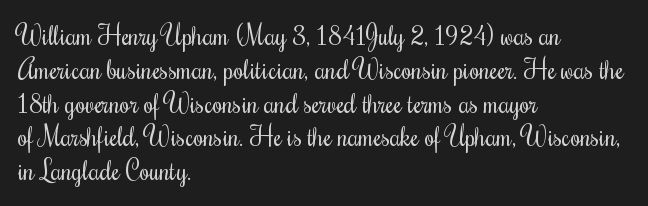
Q: Is the text bold? A: No.
Q: Is the text italic (slanted)? A: Yes.
Q: Is the text underlined? A: No.
Q: How is the paragraph aligned? A: Left-aligned.
Q: Is the spacing between letters normal or unusually wide? A: Normal.
Q: Is the spacing between lines tight, normal or loose? A: Normal.
